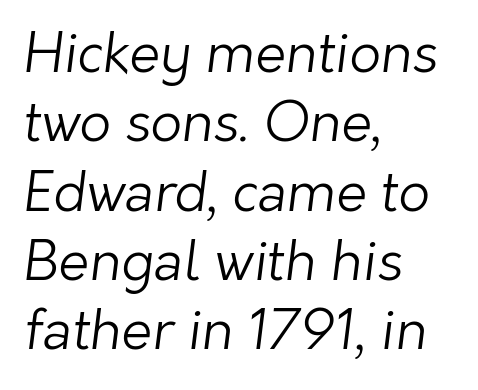
{"serif": "no", "bold": "no", "weight": "light", "width": "normal", "stroke_contrast": "low", "x_height": "medium", "monospaced": "no", "underline": "no", "align": "left", "line_spacing": "normal", "line_spacing_ratio": 1.26, "letter_spacing": "normal", "letter_spacing_em": 0.0, "glyph_px": 55}
